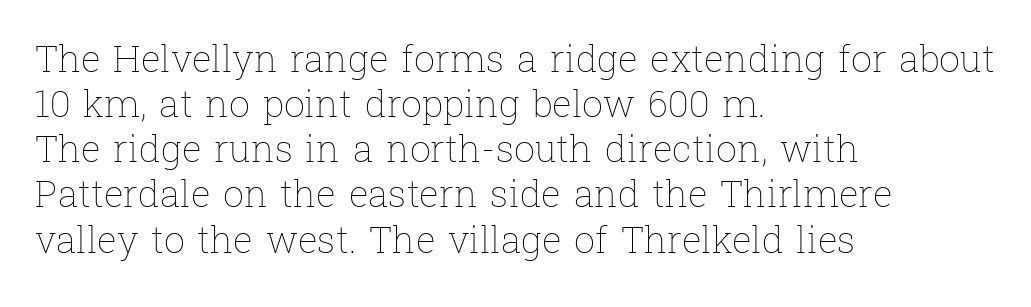
{"italic": "no", "bold": "no", "weight": "thin", "width": "normal", "stroke_contrast": "low", "x_height": "medium", "monospaced": "no", "underline": "no", "align": "left", "line_spacing_ratio": 1.22, "letter_spacing": "normal", "letter_spacing_em": 0.0, "glyph_px": 37}
